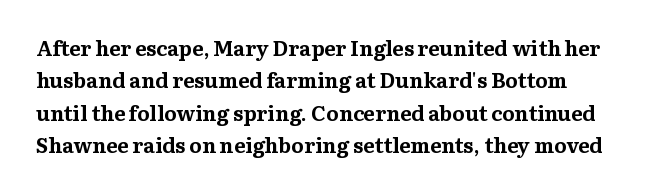
The image shows 21 px bold type, upright; set normal line spacing (1.54x), normal letter spacing, not underlined.
